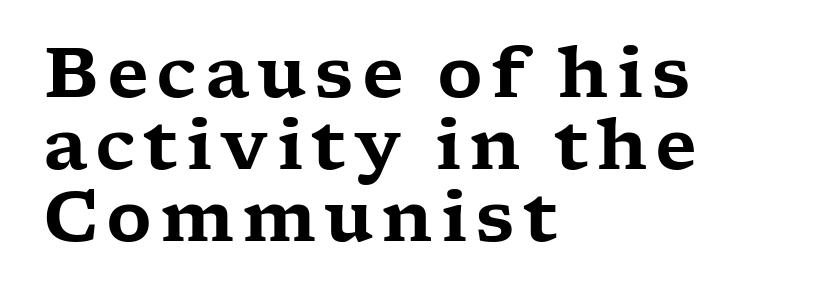
Note: serifs present on the glyphs. Typeset ragged right — the left edge is the straight one. Rule under the text: the space is simply empty. You could barely slide anything between these rows. Posture: vertical.
